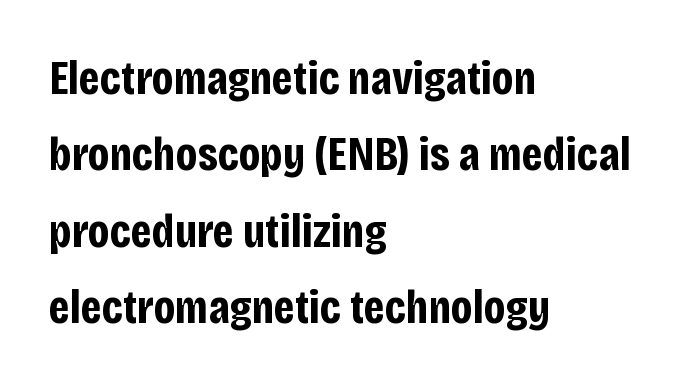
{"serif": "no", "italic": "no", "bold": "yes", "weight": "bold", "width": "condensed", "stroke_contrast": "low", "x_height": "large", "monospaced": "no", "underline": "no", "align": "left", "line_spacing": "normal", "line_spacing_ratio": 1.59, "letter_spacing": "normal", "letter_spacing_em": 0.0, "glyph_px": 48}
